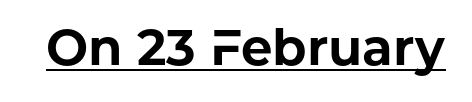
Q: Is the text bold? A: Yes.
Q: Is the text italic (slanted)? A: No, it is upright.
Q: Is the typeface a serif or a sans-serif typeface? A: Sans-serif.
Q: Is the text underlined? A: Yes.
Q: Is the spacing between letters normal or unusually wide? A: Normal.
Q: Width (condensed, normal, or wide)? A: Normal.
Q: Stroke contrast? A: Low.
Q: x-height? A: Medium.
Q: Monospaced? A: No.
